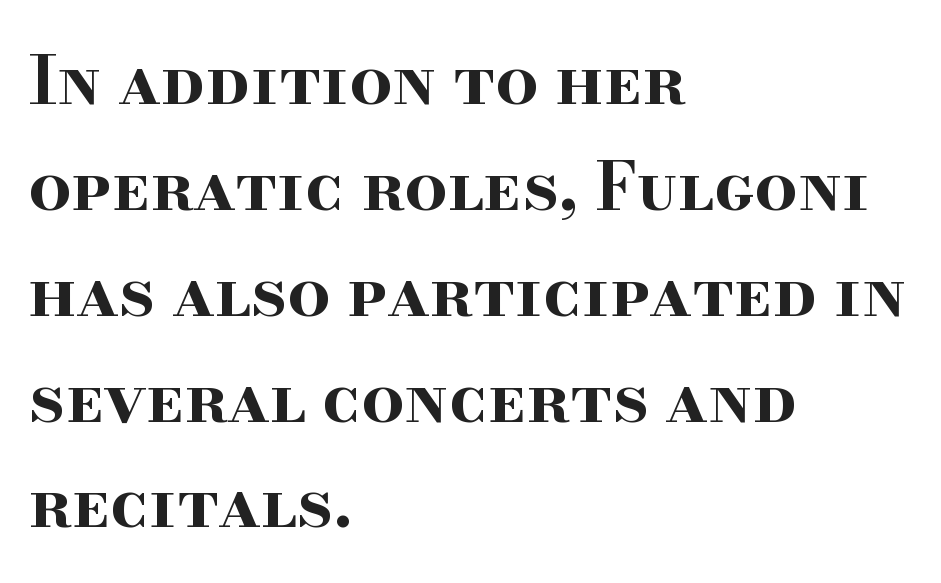
Q: Is the text bold? A: Yes.
Q: Is the text italic (slanted)? A: No, it is upright.
Q: Is the typeface a serif or a sans-serif typeface? A: Serif.
Q: Is the text underlined? A: No.
Q: How is the paragraph aligned? A: Left-aligned.
Q: Is the spacing between letters normal or unusually wide? A: Normal.
Q: Is the spacing between lines tight, normal or loose? A: Normal.
Q: Width (condensed, normal, or wide)? A: Wide.
Q: Stroke contrast? A: High.
Q: x-height? A: Small.
Q: Monospaced? A: No.
